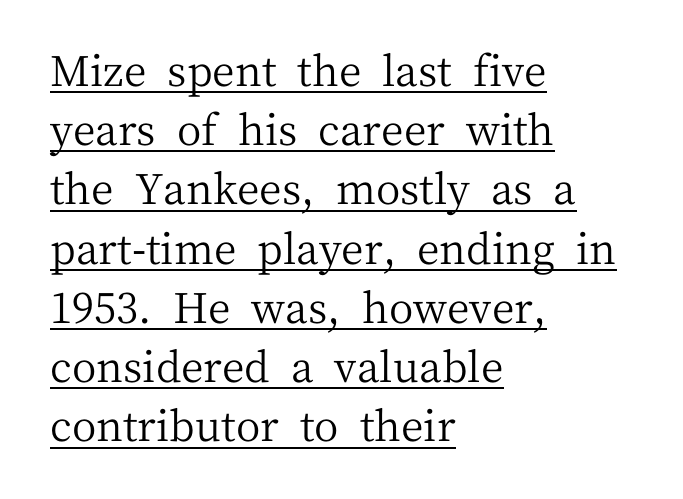
{"serif": "yes", "italic": "no", "bold": "no", "weight": "regular", "width": "normal", "stroke_contrast": "medium", "x_height": "medium", "monospaced": "no", "underline": "yes", "align": "left", "line_spacing": "normal", "line_spacing_ratio": 1.41, "letter_spacing": "normal", "letter_spacing_em": 0.0, "glyph_px": 42}
